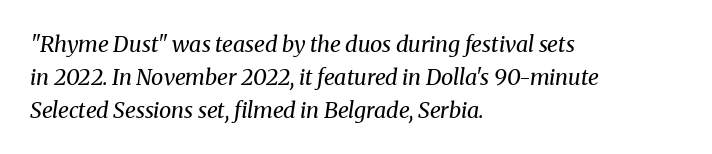
This rendering features lettering with no underline. The vertical gap from one line to the next is medium. These lines are set flush left with a ragged right edge. Default kerning and tracking; the words read as compact shapes. These lines were composed using italics. On a weight scale, this lands at 450 or below.
